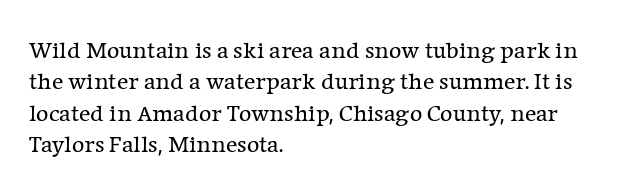
{"italic": "no", "bold": "no", "underline": "no", "align": "left", "line_spacing": "normal", "line_spacing_ratio": 1.31, "letter_spacing": "normal", "letter_spacing_em": 0.0, "glyph_px": 24}
